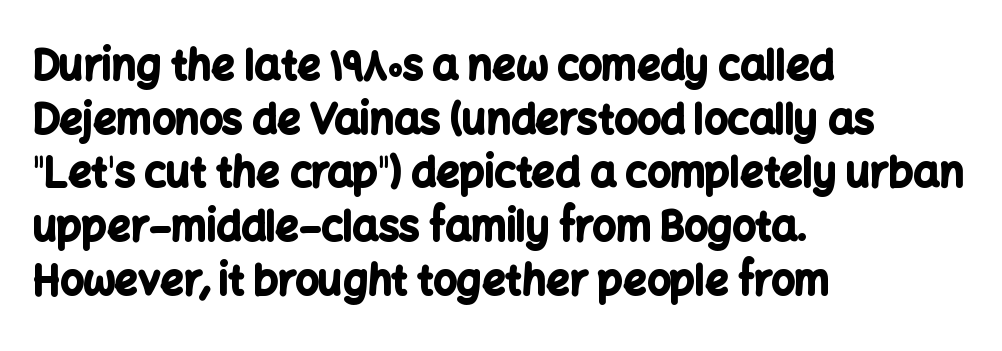
The string is rendered with underlining switched off. The font is running at its bold setting. Vertical strokes here are truly vertical. Normally led — the rows are evenly, conventionally spaced.
